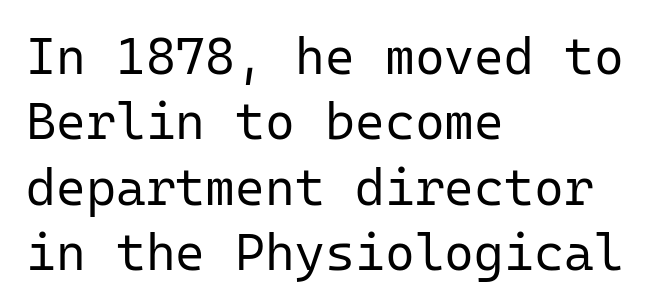
{"serif": "no", "italic": "no", "bold": "no", "weight": "regular", "width": "normal", "stroke_contrast": "low", "x_height": "medium", "monospaced": "yes", "underline": "no", "align": "left", "line_spacing": "normal", "line_spacing_ratio": 1.28, "letter_spacing": "normal", "letter_spacing_em": 0.0, "glyph_px": 51}
